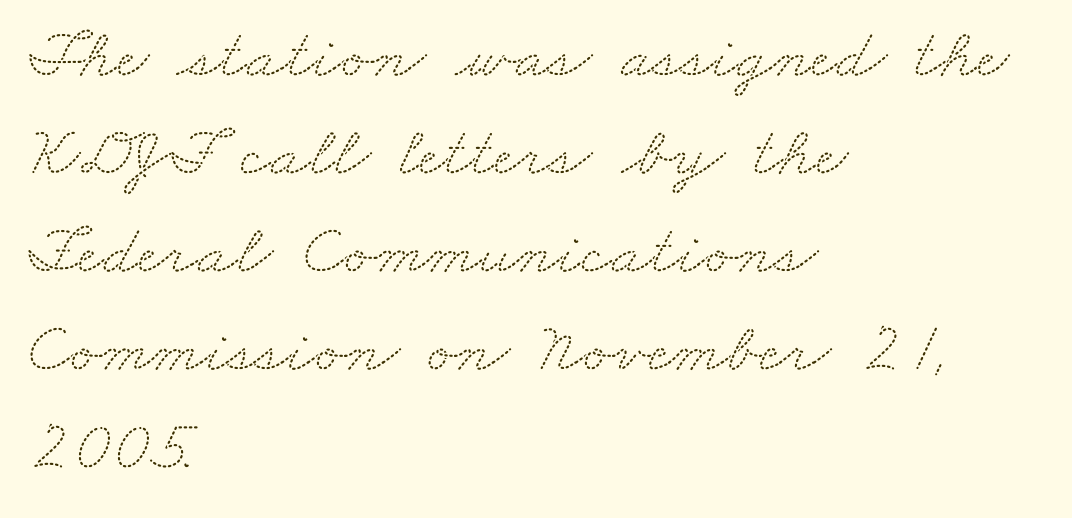
{"serif": "yes", "width": "wide", "stroke_contrast": "medium", "x_height": "small", "monospaced": "no", "underline": "no", "align": "left", "line_spacing": "normal", "line_spacing_ratio": 1.38, "letter_spacing": "normal", "letter_spacing_em": 0.0, "glyph_px": 71}
